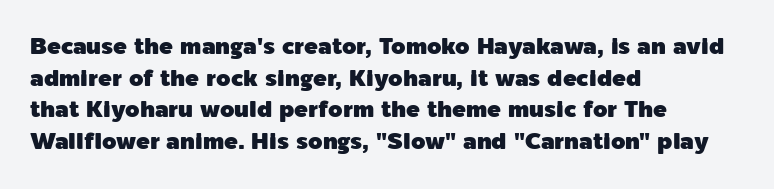
The letterforms sit shoulder to shoulder at normal distance. The paragraph has a hard left edge and a soft right edge. A clean baseline with only descenders dipping below it. No italicization has been applied; the sample stays upright.
